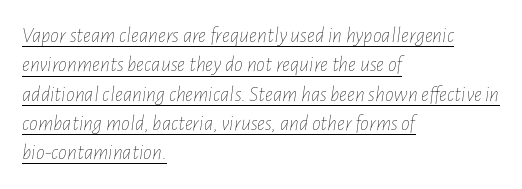
Q: Is the text bold? A: No.
Q: Is the text italic (slanted)? A: Yes, it leans right by about 7 degrees.
Q: Is the text underlined? A: Yes.
Q: How is the paragraph aligned? A: Left-aligned.
Q: Is the spacing between letters normal or unusually wide? A: Normal.
Q: Is the spacing between lines tight, normal or loose? A: Normal.
